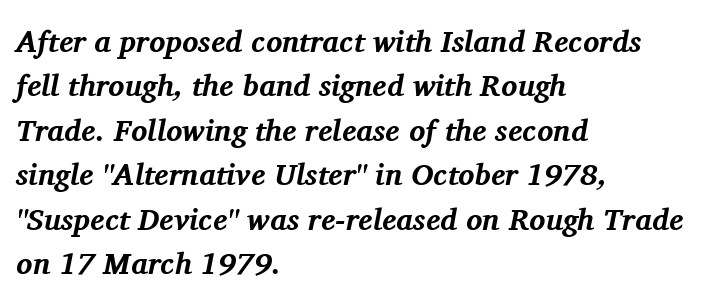
Honestly, the row spacing looks completely unremarkable. Bold? Absolutely — the strokes are thick and heavy. The face used here is proportionally spaced, like ordinary book or web type. Visually the block forms a straight wall on the left and a jagged coastline on the right. The horizontal fit of the characters is conventional and even.
